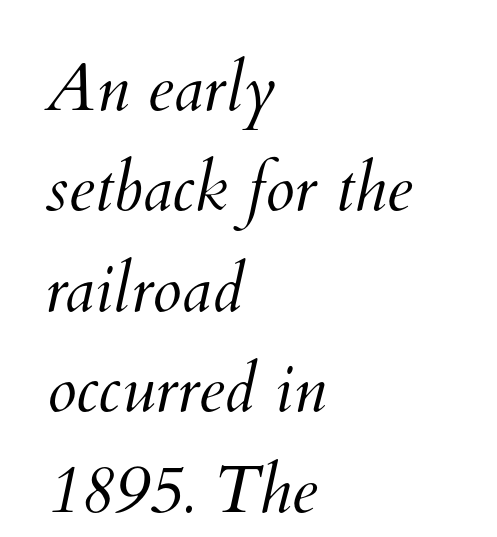
The image shows 67 px light type; set left-aligned, normal line spacing (1.5x), normal letter spacing, not underlined; medium stroke contrast and a small x-height.
